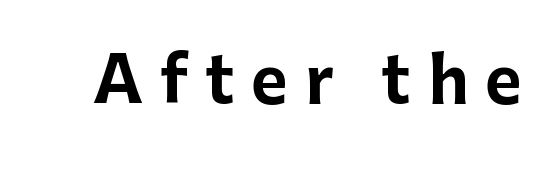
{"serif": "no", "italic": "no", "bold": "yes", "weight": "bold", "width": "normal", "stroke_contrast": "low", "x_height": "medium", "monospaced": "no", "underline": "no", "letter_spacing": "wide", "letter_spacing_em": 0.27, "glyph_px": 63}
